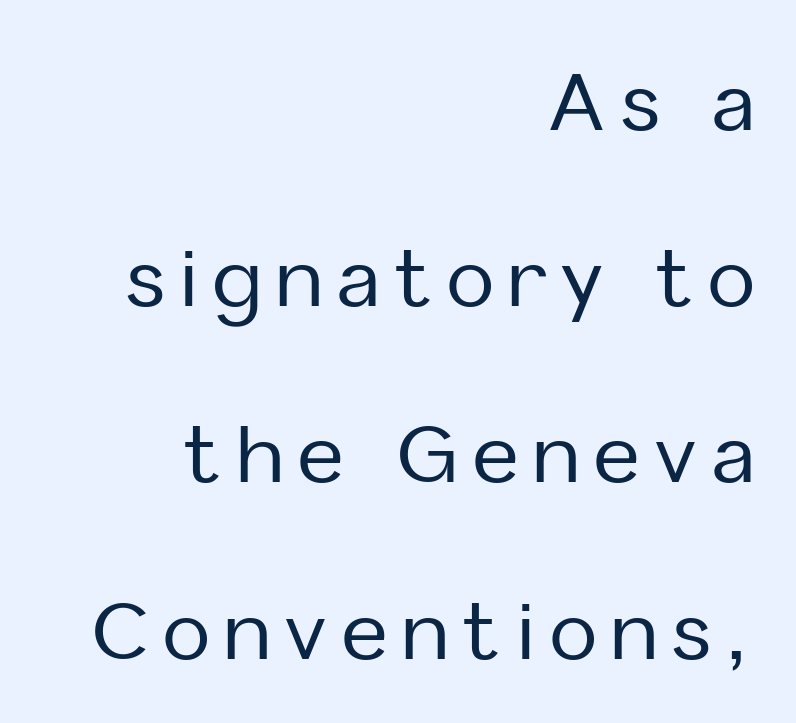
Q: Is the text italic (slanted)? A: No, it is upright.
Q: Is the typeface a serif or a sans-serif typeface? A: Sans-serif.
Q: Is the text underlined? A: No.
Q: How is the paragraph aligned? A: Right-aligned.
Q: Is the spacing between lines tight, normal or loose? A: Loose.
Q: Width (condensed, normal, or wide)? A: Normal.
Q: Stroke contrast? A: Low.
Q: x-height? A: Medium.
Q: Monospaced? A: No.
